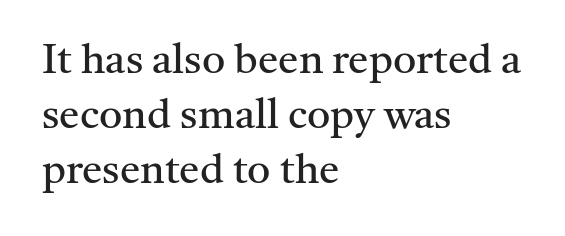
Q: Is the text bold? A: No.
Q: Is the text italic (slanted)? A: No, it is upright.
Q: Is the typeface a serif or a sans-serif typeface? A: Serif.
Q: Is the text underlined? A: No.
Q: How is the paragraph aligned? A: Left-aligned.
Q: Is the spacing between letters normal or unusually wide? A: Normal.
Q: Is the spacing between lines tight, normal or loose? A: Normal.
Q: Width (condensed, normal, or wide)? A: Normal.
Q: Stroke contrast? A: Medium.
Q: x-height? A: Medium.
Q: Monospaced? A: No.
